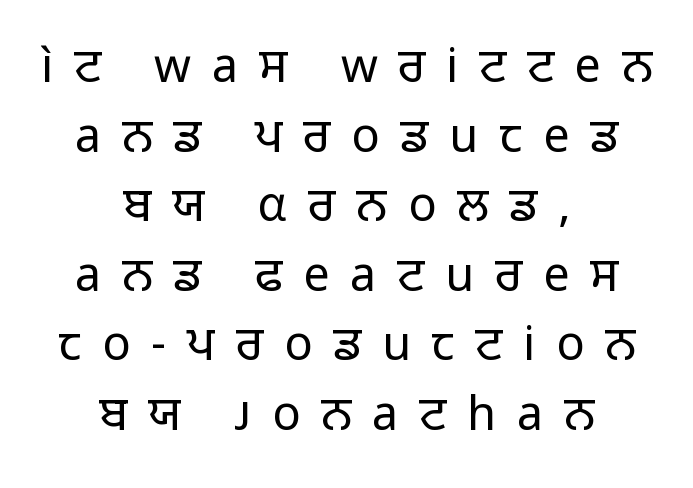
{"serif": "no", "italic": "no", "bold": "no", "weight": "regular", "width": "normal", "stroke_contrast": "low", "x_height": "medium", "monospaced": "no", "underline": "no", "align": "center", "line_spacing": "normal", "line_spacing_ratio": 1.48, "letter_spacing": "wide", "letter_spacing_em": 0.44, "glyph_px": 47}
